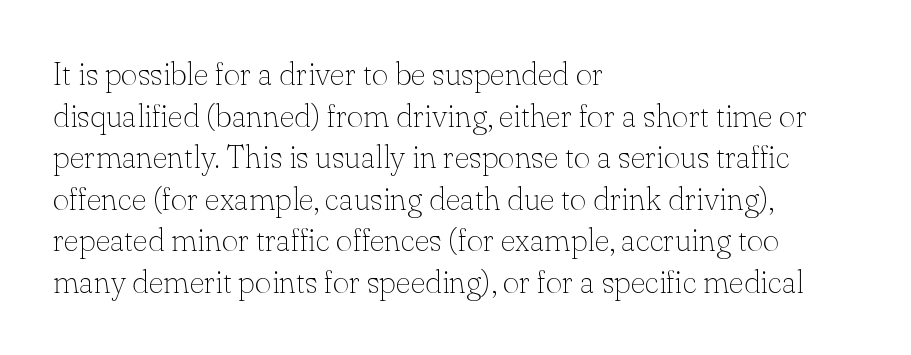
Q: Is the text bold? A: No.
Q: Is the text italic (slanted)? A: No, it is upright.
Q: Is the typeface a serif or a sans-serif typeface? A: Serif.
Q: Is the text underlined? A: No.
Q: How is the paragraph aligned? A: Left-aligned.
Q: Is the spacing between letters normal or unusually wide? A: Normal.
Q: Is the spacing between lines tight, normal or loose? A: Normal.
Q: Width (condensed, normal, or wide)? A: Normal.
Q: Stroke contrast? A: Low.
Q: x-height? A: Small.
Q: Monospaced? A: No.
